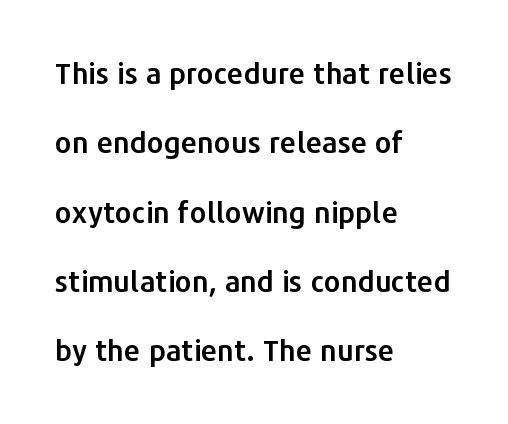
The image shows 29 px sans-serif type, upright; set left-aligned, loose line spacing (2.39x), normal letter spacing, not underlined; low stroke contrast and a medium x-height.
